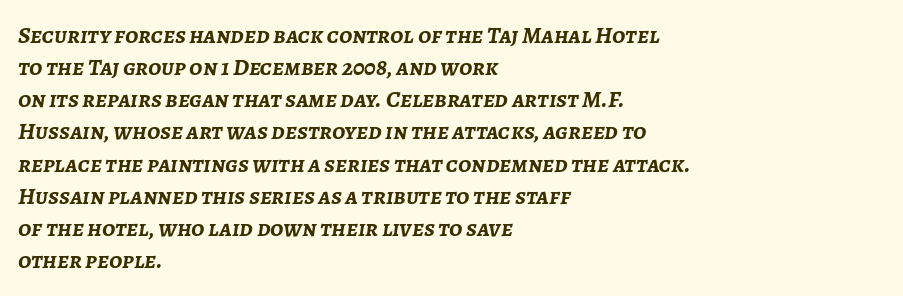
Tall strokes in this sample are angled rather than plumb. Characters follow at the spacing the type designer built in. The lines in this sample share a left origin and differ only in where they stop. The sample has been set heavy, in full bold.
